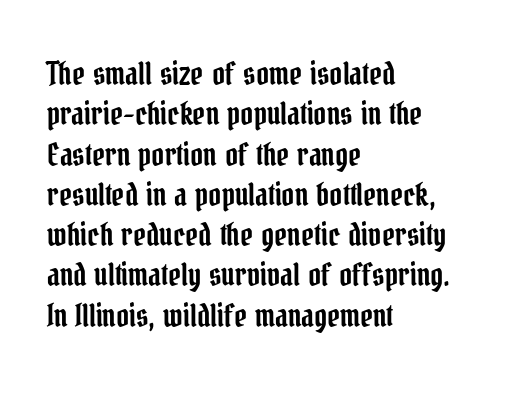
Q: Is the text italic (slanted)? A: No, it is upright.
Q: Is the typeface a serif or a sans-serif typeface? A: Serif.
Q: Is the text underlined? A: No.
Q: How is the paragraph aligned? A: Left-aligned.
Q: Is the spacing between letters normal or unusually wide? A: Normal.
Q: Is the spacing between lines tight, normal or loose? A: Normal.
Q: Width (condensed, normal, or wide)? A: Condensed.
Q: Stroke contrast? A: Low.
Q: x-height? A: Medium.
Q: Monospaced? A: No.
